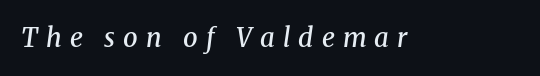
This sample uses an oblique cut, with every glyph tilted off the vertical. Here the glyphs are tracked loosely, breaking word shapes into spaced letters. The gap between lines stays unmarked. These lines carry some extra weight — a demibold, not a full bold.
